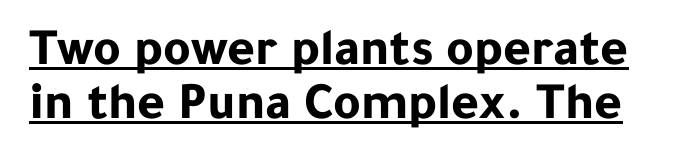
Upright lettering throughout. On the weight axis this lands at bold, roughly 700. Grotesque or geometric, the face here clearly has no serifs. Tightly led — the rows are bunched. Standard letterfit; no display-style spreading of the glyphs.
